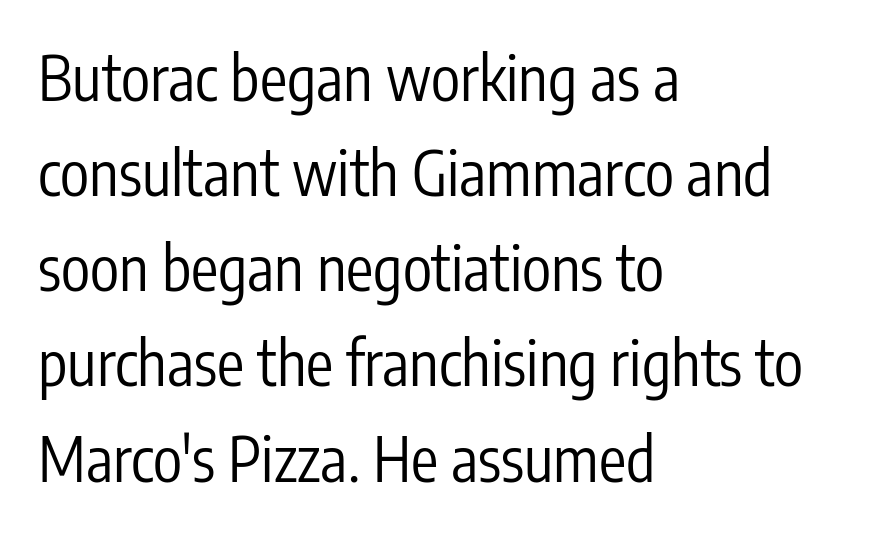
The image shows 61 px regular-weight, condensed sans-serif type, upright; set left-aligned, normal line spacing (1.56x), normal letter spacing, not underlined; low stroke contrast and a medium x-height.
